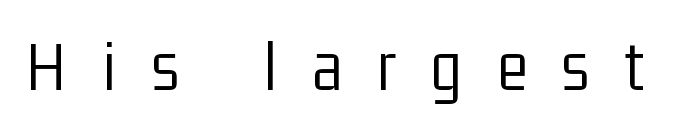
{"serif": "no", "italic": "no", "bold": "no", "weight": "light", "width": "condensed", "stroke_contrast": "low", "x_height": "medium", "monospaced": "no", "underline": "no", "letter_spacing": "wide", "letter_spacing_em": 0.49, "glyph_px": 72}
